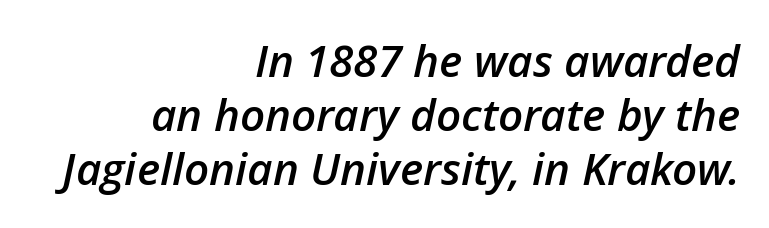
Q: Is the text bold? A: Semi-bold.
Q: Is the text italic (slanted)? A: Yes, it leans right by about 12 degrees.
Q: Is the text underlined? A: No.
Q: How is the paragraph aligned? A: Right-aligned.
Q: Is the spacing between letters normal or unusually wide? A: Normal.
Q: Width (condensed, normal, or wide)? A: Normal.
Q: Stroke contrast? A: Low.
Q: x-height? A: Medium.
Q: Monospaced? A: No.
